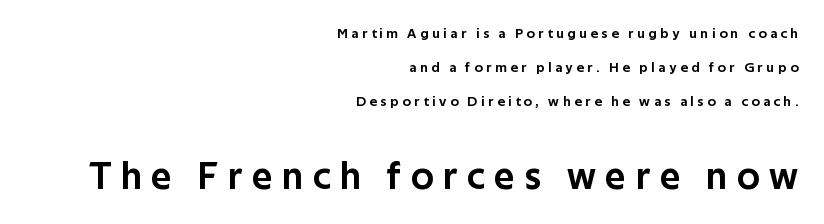
{"serif": "no", "italic": "no", "width": "normal", "stroke_contrast": "low", "x_height": "medium", "monospaced": "no", "underline": "no", "align": "right", "line_spacing": "loose", "line_spacing_ratio": 2.43, "letter_spacing": "wide", "letter_spacing_em": 0.26, "larger_block": "second", "size_ratio": 2.71, "glyph_px": 38}
